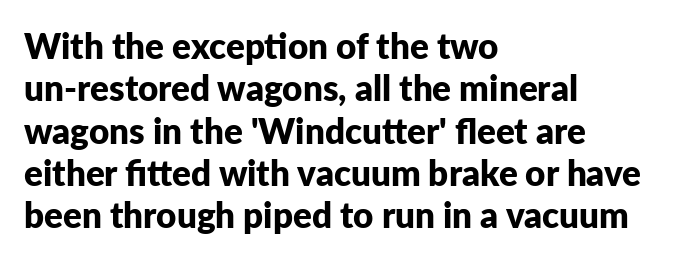
The ragged edge is on the right, which tells us the setting is flush left. In terms of letterform style, serifs are entirely absent. On the weight axis this lands at bold, roughly 700. Ordinary non-slanted type is in use. You could not count columns in this text — the font is proportionally spaced. Glyph-to-glyph distance matches everyday printed text.
